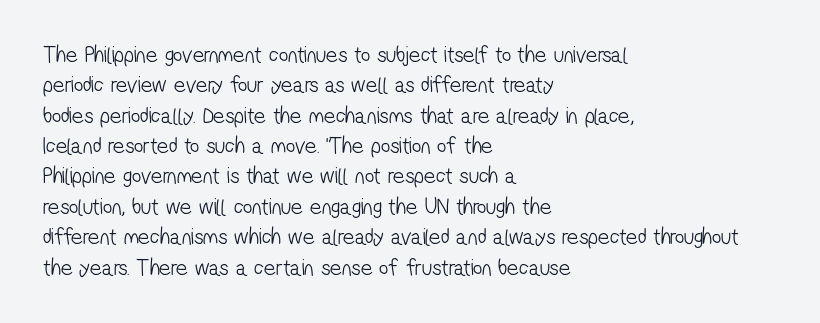
Q: Is the text bold? A: No.
Q: Is the text underlined? A: No.
Q: How is the paragraph aligned? A: Left-aligned.
Q: Is the spacing between letters normal or unusually wide? A: Normal.
Q: Is the spacing between lines tight, normal or loose? A: Normal.
